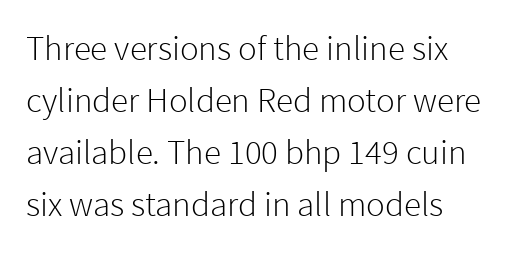
Q: Is the text bold? A: No.
Q: Is the text italic (slanted)? A: No, it is upright.
Q: Is the typeface a serif or a sans-serif typeface? A: Sans-serif.
Q: Is the text underlined? A: No.
Q: How is the paragraph aligned? A: Left-aligned.
Q: Is the spacing between letters normal or unusually wide? A: Normal.
Q: Is the spacing between lines tight, normal or loose? A: Normal.
Q: Width (condensed, normal, or wide)? A: Normal.
Q: Stroke contrast? A: Low.
Q: x-height? A: Medium.
Q: Monospaced? A: No.
